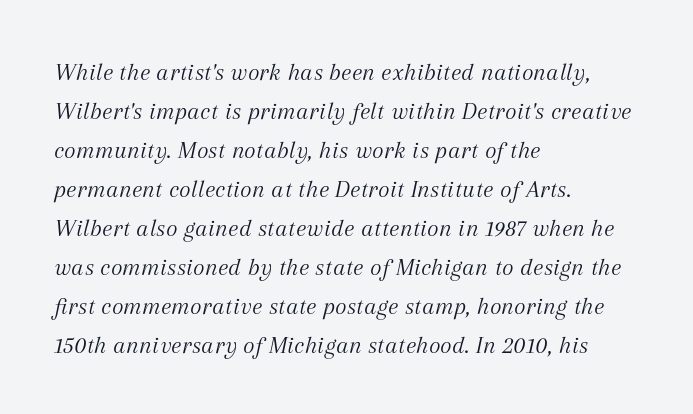
{"italic": "yes", "lean": "right", "slant_degrees": 12, "bold": "no", "underline": "no", "align": "left", "line_spacing": "normal", "line_spacing_ratio": 1.56, "letter_spacing": "normal", "letter_spacing_em": 0.0, "glyph_px": 25}
